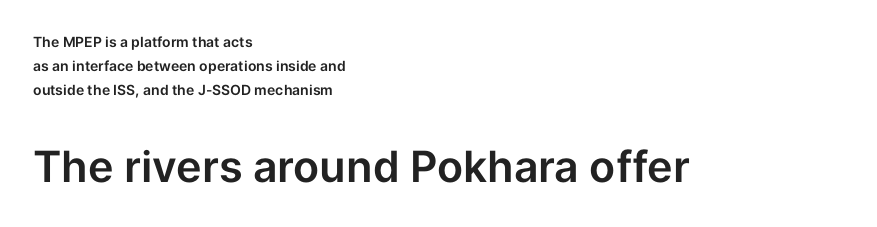
Q: Is the text italic (slanted)? A: No, it is upright.
Q: Is the typeface a serif or a sans-serif typeface? A: Sans-serif.
Q: Is the text underlined? A: No.
Q: How is the paragraph aligned? A: Left-aligned.
Q: Is the spacing between letters normal or unusually wide? A: Normal.
Q: Which block of text is set in a larger size, the first (top) or the second (bottom)? A: The second (bottom) one.
Q: Width (condensed, normal, or wide)? A: Normal.
Q: Stroke contrast? A: Low.
Q: x-height? A: Medium.
Q: Monospaced? A: No.
